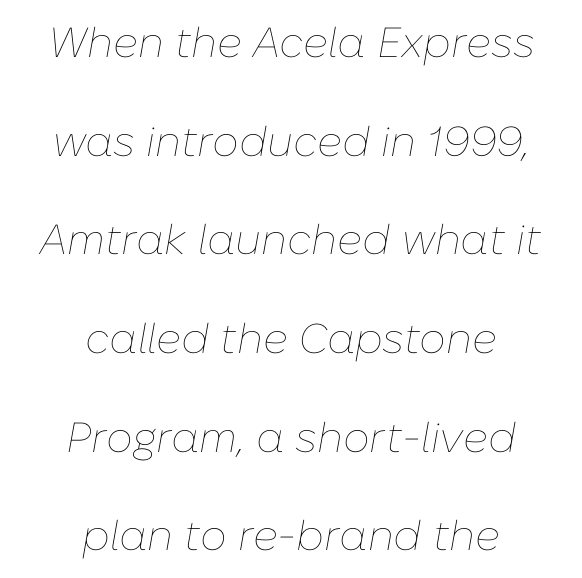
{"italic": "yes", "lean": "right", "slant_degrees": 10, "bold": "no", "weight": "thin", "width": "normal", "stroke_contrast": "low", "x_height": "medium", "monospaced": "no", "underline": "no", "align": "center", "line_spacing": "loose", "line_spacing_ratio": 2.35, "letter_spacing": "normal", "letter_spacing_em": 0.0, "glyph_px": 42}
